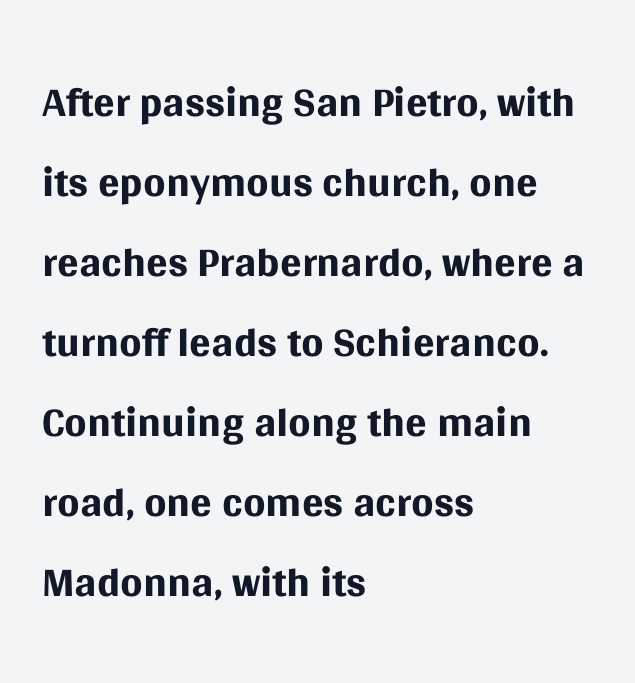
Q: Is the text bold? A: No.
Q: Is the text italic (slanted)? A: No, it is upright.
Q: Is the typeface a serif or a sans-serif typeface? A: Sans-serif.
Q: Is the text underlined? A: No.
Q: How is the paragraph aligned? A: Left-aligned.
Q: Is the spacing between letters normal or unusually wide? A: Normal.
Q: Is the spacing between lines tight, normal or loose? A: Normal.
Q: Width (condensed, normal, or wide)? A: Normal.
Q: Stroke contrast? A: Medium.
Q: x-height? A: Large.
Q: Monospaced? A: No.
